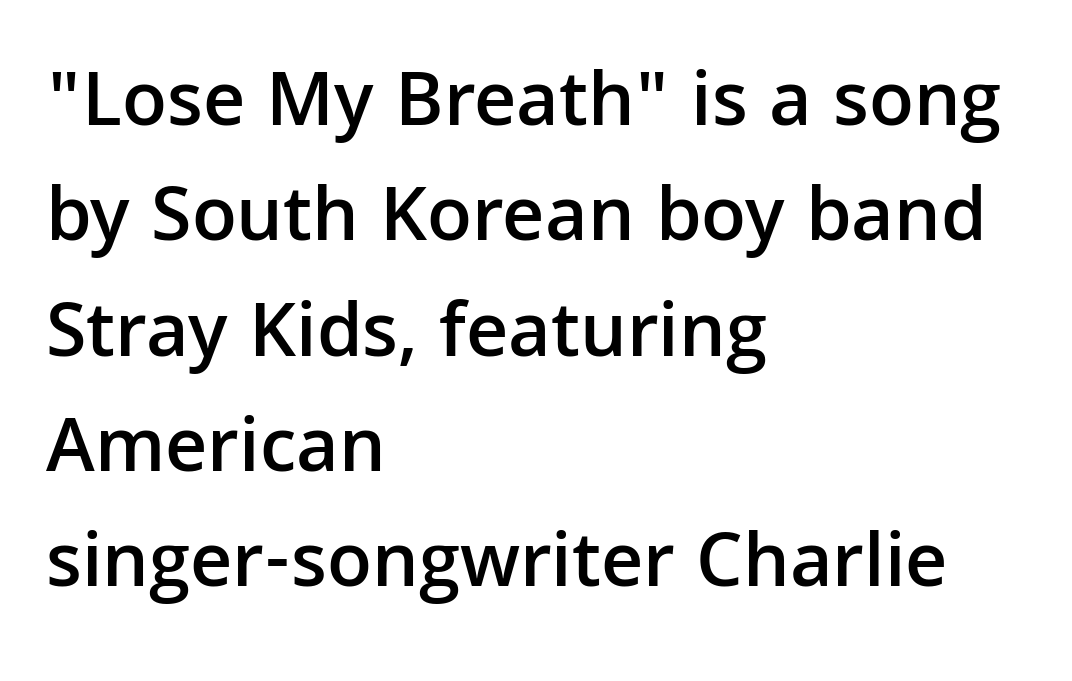
Here the designer chose a conventional face with non-uniform glyph widths. Reading down the column, the eye jumps a familiar distance to each next line. The rendering anchors every line to the left-hand side. Look at the stroke-to-counter ratio: somewhat heavy, a semibold. What stands out about the letter spacing? Nothing — it is the standard amount. The lettering holds an erect, upright posture throughout.
